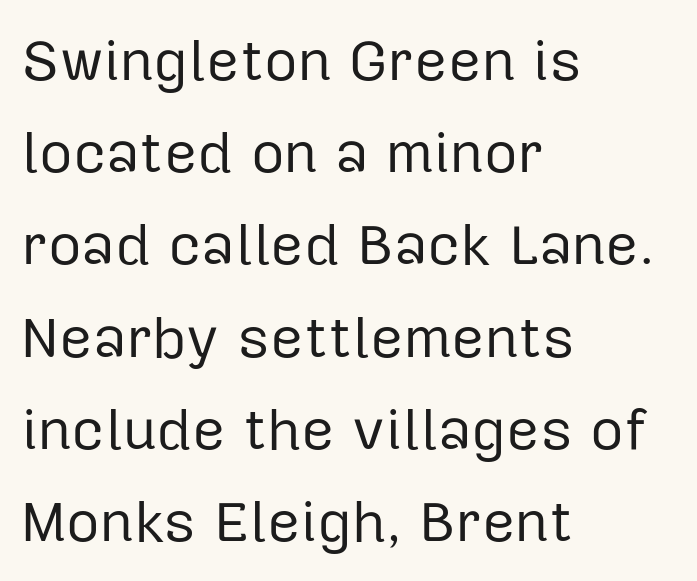
{"serif": "no", "italic": "no", "bold": "no", "weight": "regular", "width": "normal", "stroke_contrast": "low", "x_height": "medium", "monospaced": "no", "underline": "no", "align": "left", "line_spacing": "normal", "line_spacing_ratio": 1.59, "letter_spacing": "normal", "letter_spacing_em": 0.0, "glyph_px": 58}
